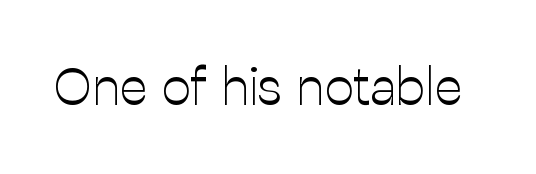
The image shows 52 px light sans-serif type, upright; set normal letter spacing, not underlined; low stroke contrast and a medium x-height.
